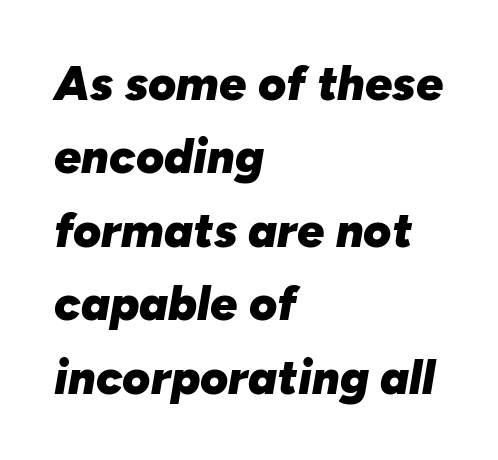
Q: Is the text bold? A: Yes.
Q: Is the text italic (slanted)? A: Yes, it leans right by about 10 degrees.
Q: Is the text underlined? A: No.
Q: How is the paragraph aligned? A: Left-aligned.
Q: Is the spacing between letters normal or unusually wide? A: Normal.
Q: Is the spacing between lines tight, normal or loose? A: Normal.
Q: Width (condensed, normal, or wide)? A: Normal.
Q: Stroke contrast? A: Low.
Q: x-height? A: Medium.
Q: Monospaced? A: No.
